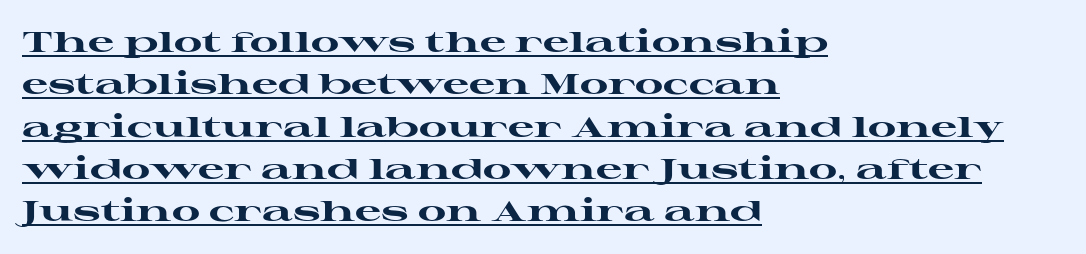
{"serif": "yes", "italic": "no", "bold": "yes", "weight": "heavy", "width": "wide", "stroke_contrast": "high", "x_height": "medium", "monospaced": "no", "underline": "yes", "align": "left", "line_spacing": "normal", "line_spacing_ratio": 1.46, "letter_spacing": "normal", "letter_spacing_em": 0.0, "glyph_px": 29}
